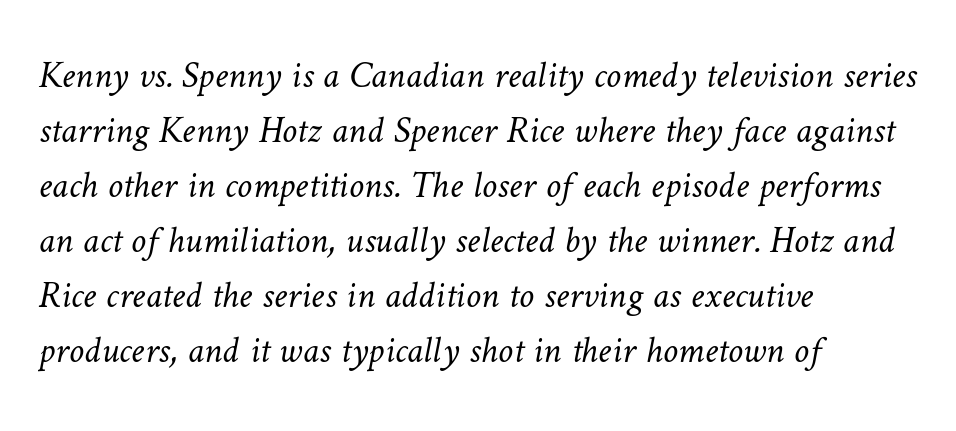
No letter is thick-stroked: the sample isn't bold. The foot of each line stays bare and open. Left-aligned paragraph, ragged on the right. Quick note: interline space is typical. Varying glyph widths throughout — classic text-font behaviour. Tracking here is standard; glyphs follow each other at the usual distance.
